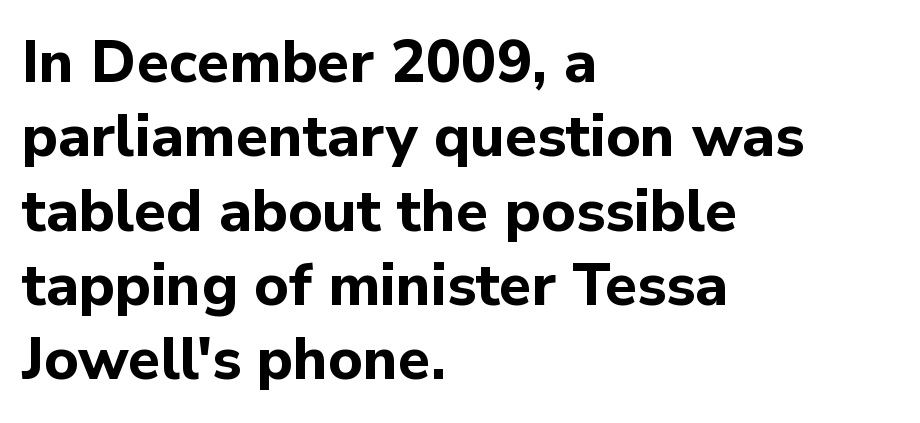
The image shows 59 px bold sans-serif type, upright; set left-aligned, normal line spacing (1.26x), normal letter spacing, not underlined; low stroke contrast and a medium x-height.
